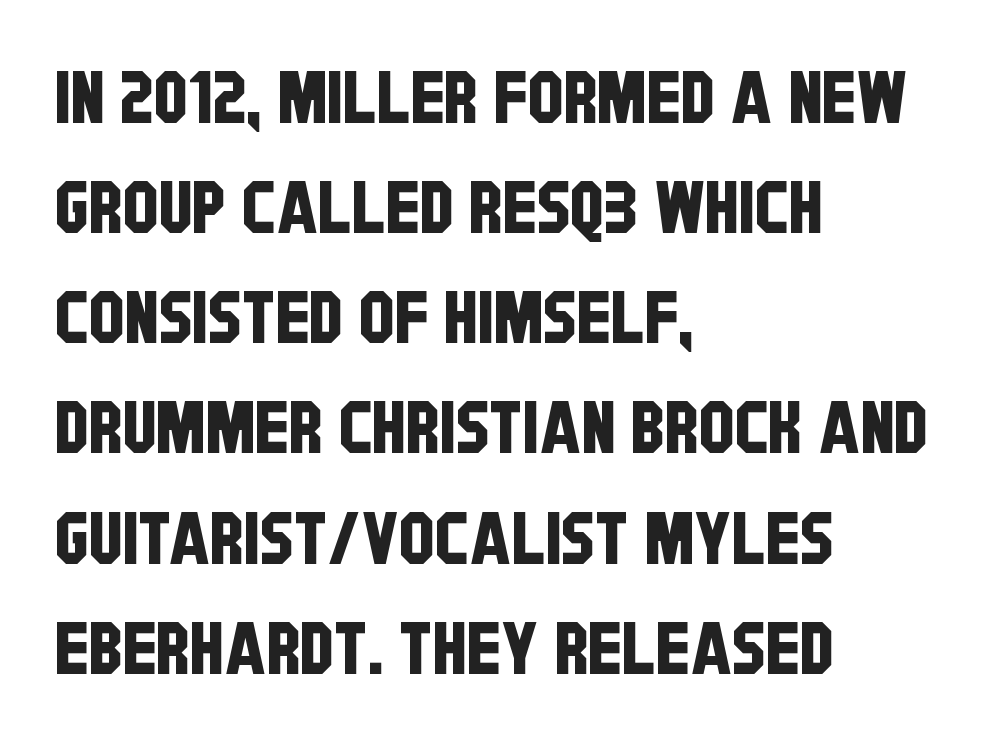
The image shows 72 px condensed sans-serif type; set left-aligned, normal line spacing (1.53x), normal letter spacing, not underlined; low stroke contrast and a large x-height.
